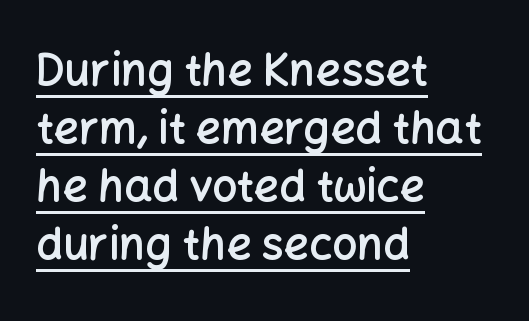
Q: Is the text bold? A: Semi-bold.
Q: Is the text italic (slanted)? A: No, it is upright.
Q: Is the typeface a serif or a sans-serif typeface? A: Sans-serif.
Q: Is the text underlined? A: Yes.
Q: How is the paragraph aligned? A: Left-aligned.
Q: Is the spacing between letters normal or unusually wide? A: Normal.
Q: Is the spacing between lines tight, normal or loose? A: Normal.
Q: Width (condensed, normal, or wide)? A: Normal.
Q: Stroke contrast? A: Low.
Q: x-height? A: Medium.
Q: Monospaced? A: No.
